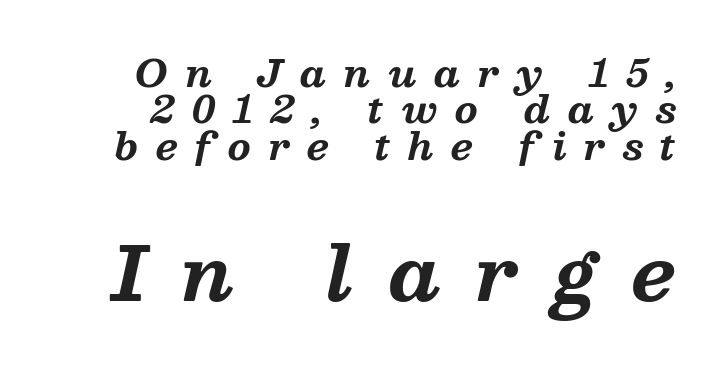
The image shows 74 px bold serif type, italic (leaning right); set tight line spacing (0.98x), unusually wide letter spacing (+0.47 em), not underlined; the second (bottom) block is 2.0x larger; medium stroke contrast and a medium x-height.
